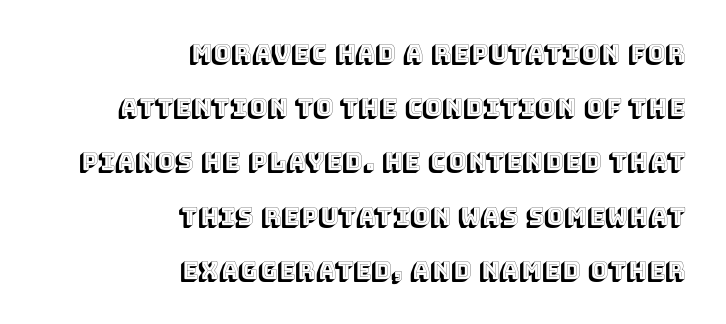
The image shows 24 px text type, upright; set right-aligned, loose line spacing (2.26x), normal letter spacing, not underlined.
